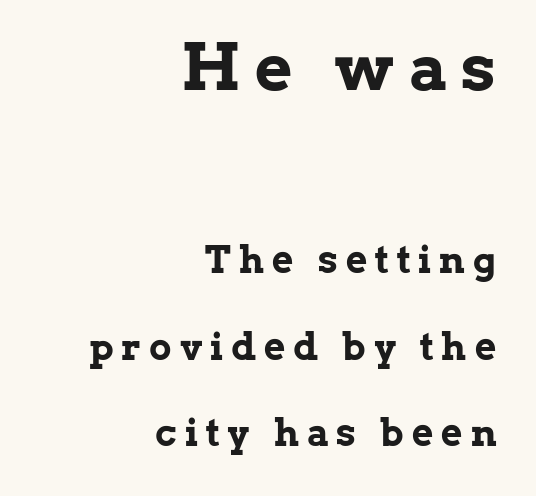
{"serif": "yes", "italic": "no", "bold": "yes", "weight": "bold", "width": "normal", "stroke_contrast": "low", "x_height": "medium", "monospaced": "no", "underline": "no", "align": "right", "line_spacing": "loose", "line_spacing_ratio": 2.34, "letter_spacing": "wide", "letter_spacing_em": 0.22, "larger_block": "first", "size_ratio": 1.76, "glyph_px": 65}
